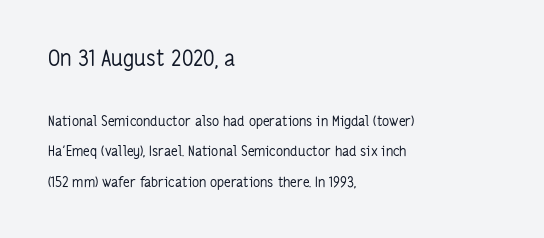
{"italic": "no", "bold": "no", "underline": "no", "align": "left", "line_spacing": "loose", "line_spacing_ratio": 2.18, "letter_spacing": "normal", "letter_spacing_em": 0.0, "larger_block": "first", "size_ratio": 1.57, "glyph_px": 22}
